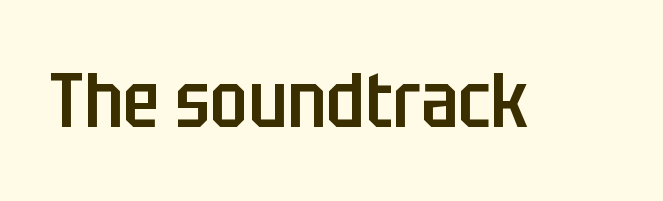
The image shows 77 px semibold, condensed sans-serif type, upright; set normal letter spacing, not underlined; low stroke contrast and a large x-height.
